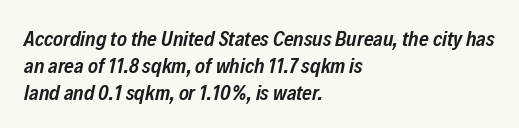
{"italic": "yes", "lean": "right", "slant_degrees": 12, "bold": "semi", "underline": "no", "align": "left", "line_spacing": "normal", "line_spacing_ratio": 1.28, "letter_spacing": "normal", "letter_spacing_em": 0.0, "glyph_px": 21}
